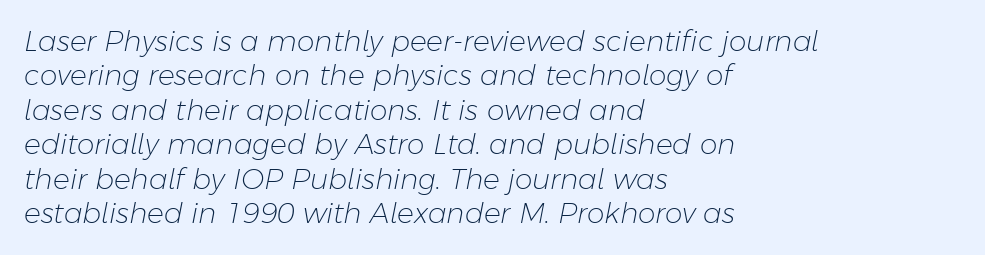
The image shows 28 px light type, italic (leaning right); set left-aligned, line spacing 1.23x, normal letter spacing, not underlined; low stroke contrast and a medium x-height.
